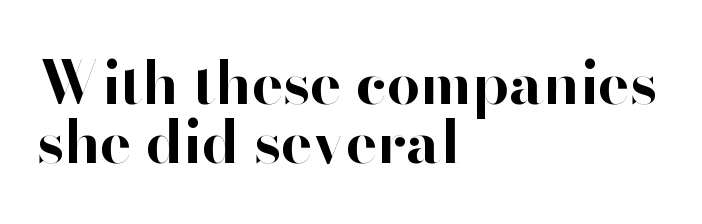
Does the type have serifs? No, each stem ends abruptly. Notice how the passage keeps a crisp vertical edge on the left only. Spacing verdict: proportional, widths tailored to each character. The letterforms sit shoulder to shoulder at normal distance.
